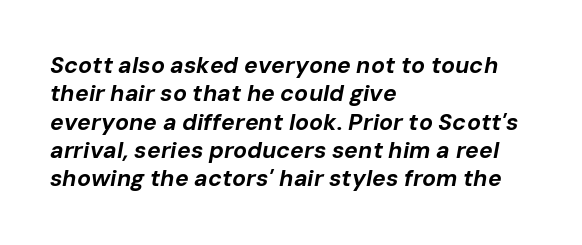
The rendering applies a slant to the glyphs. Nobody touched the tracking dial on this one. A dark, heavy texture on the line: the type is bold. Notice how the passage keeps a crisp vertical edge on the left only.
